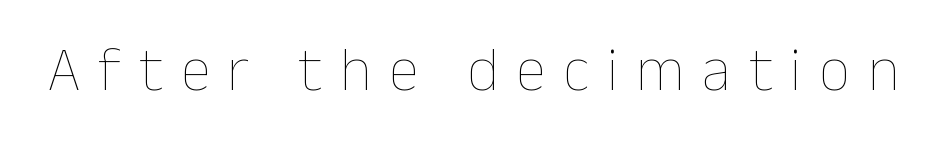
Honestly, there is no underline to notice here at all. Character widths vary here, with narrow letters taking less room than wide ones. The typography opts for an upright posture over an oblique one. The weight tops out at a normal text grade. Here the glyphs are tracked loosely, breaking word shapes into spaced letters.
